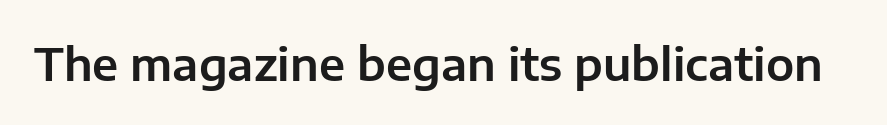
Examine the stroke ends and you'll find no serifs. The letters sit at their default tracking, neither squeezed nor spread. A typesetter would call this proportional, since set widths differ per character. Vertical strokes here are truly vertical. Underlining? Definitely not there.
